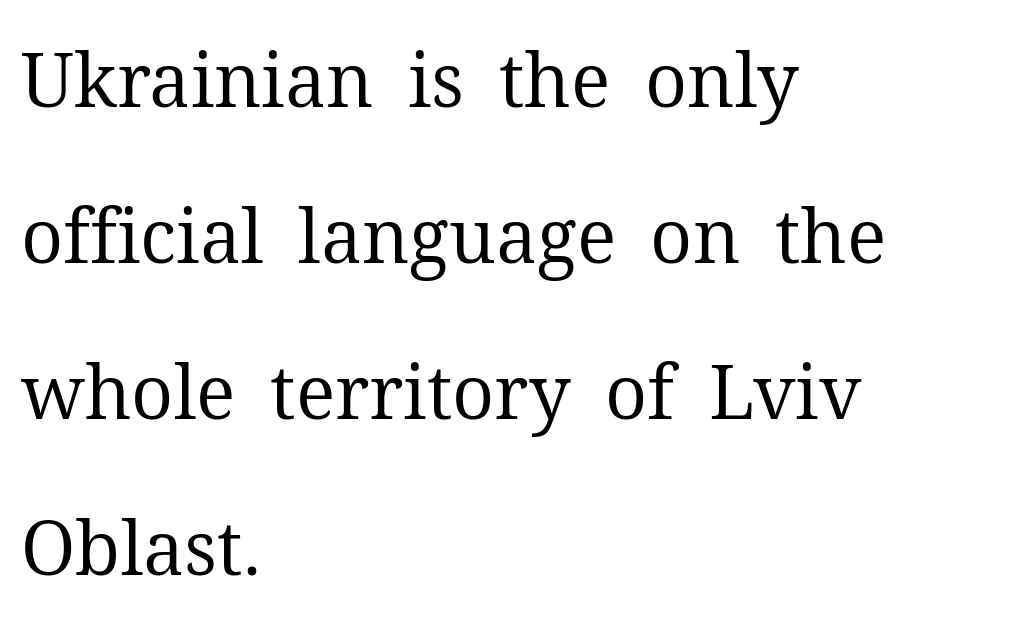
{"serif": "yes", "italic": "no", "bold": "no", "weight": "regular", "width": "normal", "stroke_contrast": "medium", "x_height": "medium", "monospaced": "no", "underline": "no", "align": "left", "line_spacing": "loose", "line_spacing_ratio": 2.11, "letter_spacing": "normal", "letter_spacing_em": 0.0, "glyph_px": 74}
